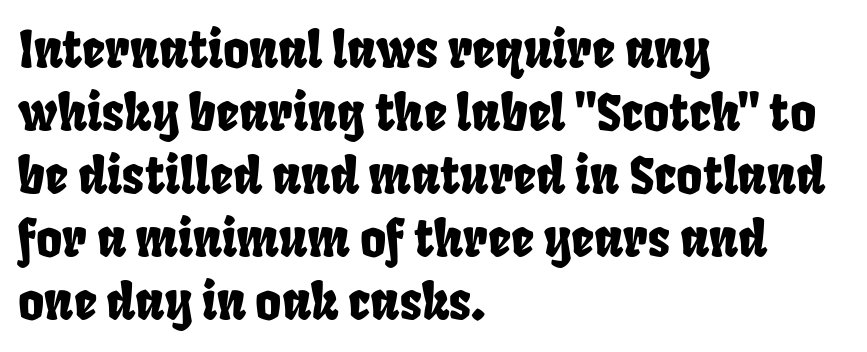
The image shows 50 px condensed sans-serif type; set left-aligned, normal line spacing (1.26x), normal letter spacing, not underlined; low stroke contrast and a large x-height.
